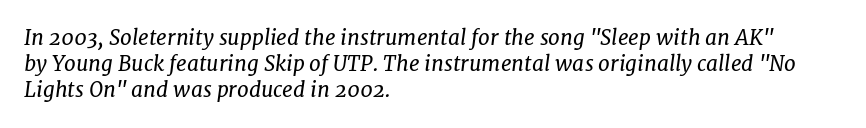
{"italic": "yes", "lean": "right", "slant_degrees": 7, "bold": "no", "underline": "no", "align": "left", "line_spacing": "normal", "line_spacing_ratio": 1.25, "letter_spacing": "normal", "letter_spacing_em": 0.0, "glyph_px": 21}
